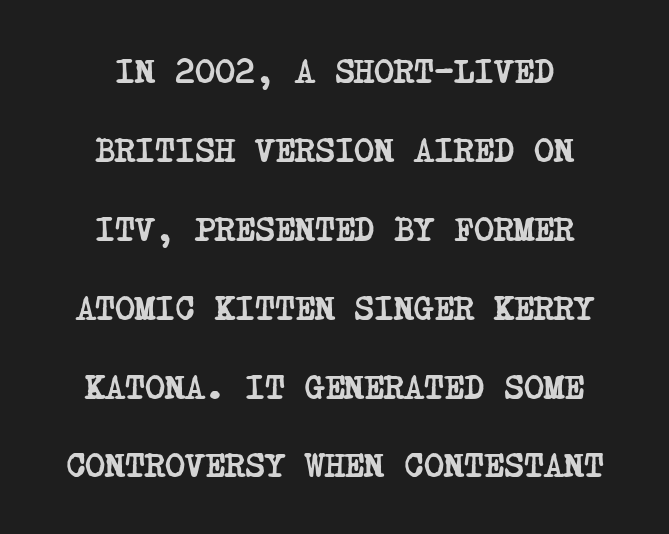
{"serif": "yes", "bold": "yes", "weight": "semibold", "width": "condensed", "stroke_contrast": "low", "x_height": "large", "underline": "no", "align": "center", "line_spacing": "loose", "line_spacing_ratio": 2.32, "letter_spacing": "normal", "letter_spacing_em": 0.0, "glyph_px": 34}
